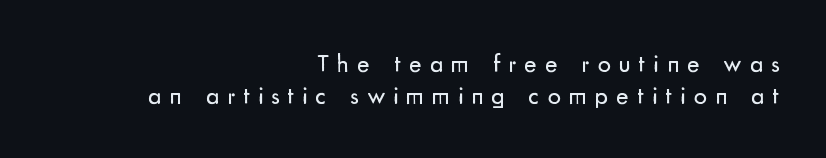
The image shows 26 px text type, upright; set right-aligned, line spacing 1.23x, unusually wide letter spacing (+0.31 em), not underlined.
